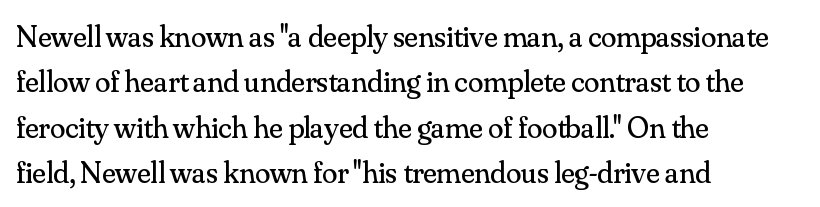
Q: Is the text bold? A: No.
Q: Is the text italic (slanted)? A: No, it is upright.
Q: Is the typeface a serif or a sans-serif typeface? A: Serif.
Q: Is the text underlined? A: No.
Q: How is the paragraph aligned? A: Left-aligned.
Q: Is the spacing between letters normal or unusually wide? A: Normal.
Q: Is the spacing between lines tight, normal or loose? A: Normal.
Q: Width (condensed, normal, or wide)? A: Normal.
Q: Stroke contrast? A: Medium.
Q: x-height? A: Small.
Q: Monospaced? A: No.
